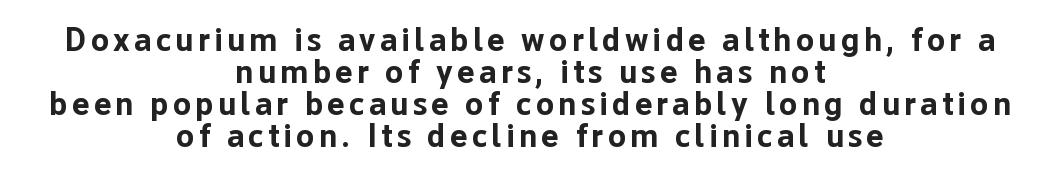
{"serif": "no", "italic": "no", "bold": "yes", "weight": "bold", "width": "normal", "stroke_contrast": "low", "x_height": "medium", "monospaced": "no", "underline": "no", "align": "center", "line_spacing": "tight", "line_spacing_ratio": 0.97, "glyph_px": 33}
